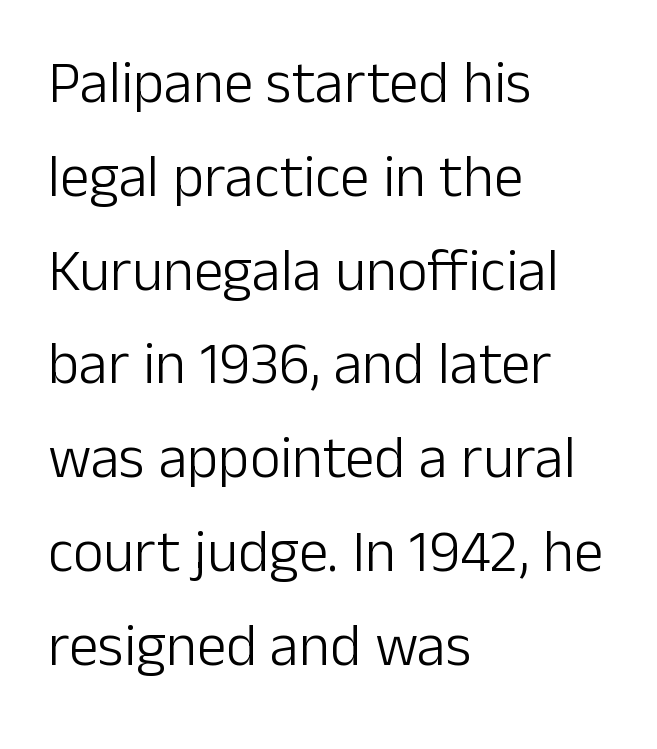
The image shows 59 px light sans-serif type, upright; set left-aligned, normal line spacing (1.59x), normal letter spacing, not underlined; low stroke contrast and a medium x-height.
